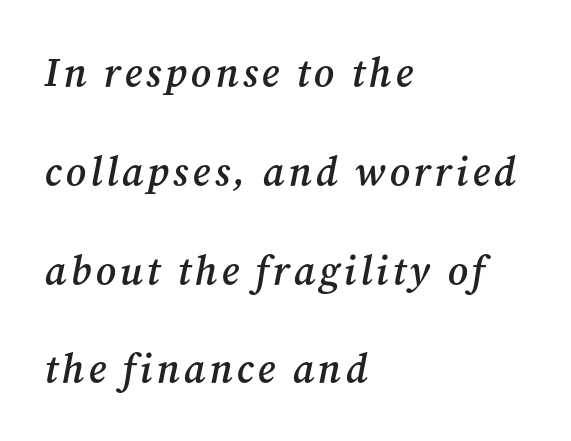
The image shows 40 px semibold serif type, italic (leaning right); set left-aligned, loose line spacing (2.47x), not underlined; medium stroke contrast and a medium x-height.
